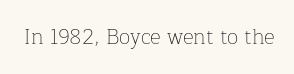
{"italic": "no", "bold": "no", "underline": "no", "letter_spacing": "normal", "letter_spacing_em": 0.0, "glyph_px": 21}
